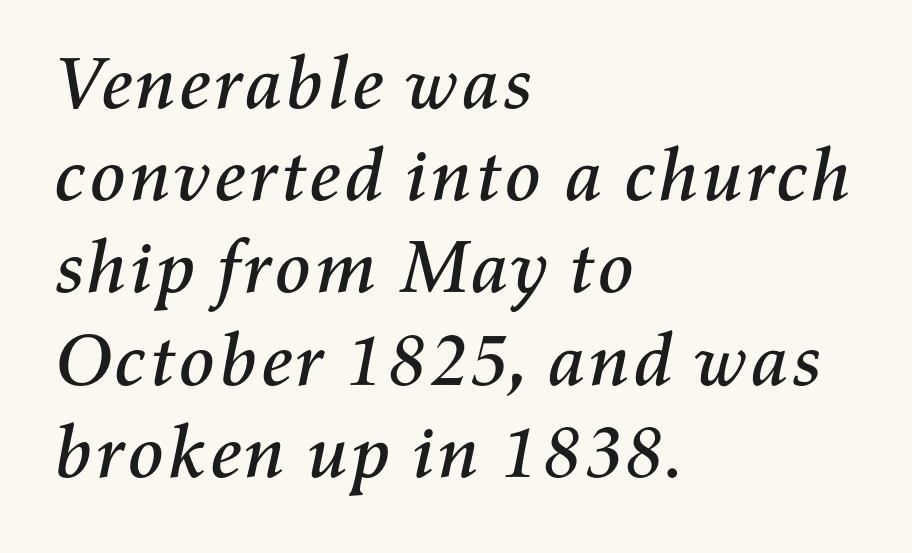
{"italic": "yes", "lean": "right", "slant_degrees": 11, "width": "normal", "stroke_contrast": "medium", "x_height": "medium", "monospaced": "no", "underline": "no", "align": "left", "line_spacing_ratio": 1.23, "letter_spacing": "normal", "letter_spacing_em": 0.0, "glyph_px": 75}
